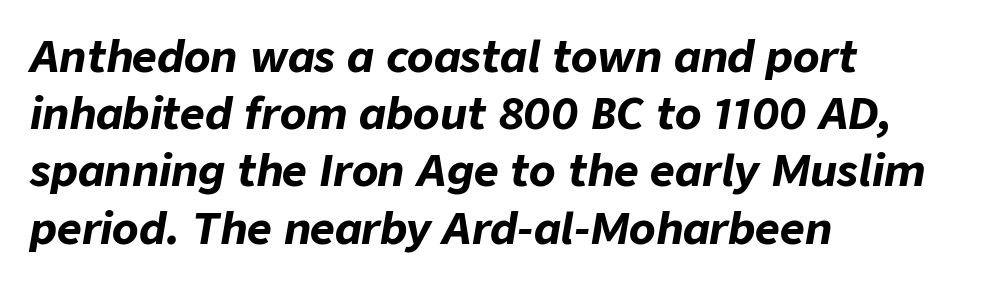
{"italic": "yes", "lean": "right", "slant_degrees": 9, "bold": "yes", "weight": "bold", "width": "normal", "stroke_contrast": "low", "x_height": "medium", "monospaced": "no", "underline": "no", "align": "left", "line_spacing": "normal", "line_spacing_ratio": 1.33, "letter_spacing": "normal", "letter_spacing_em": 0.0, "glyph_px": 43}
